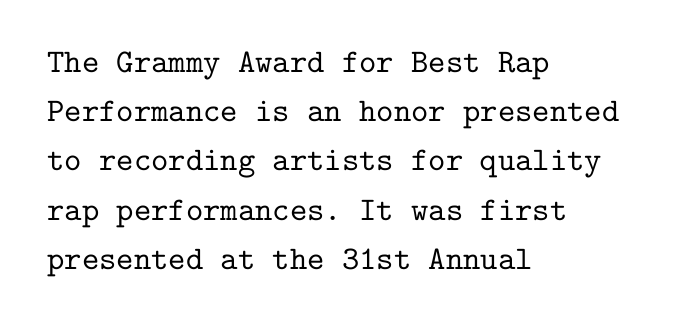
The typography opts for an upright posture over an oblique one. Note: serifs present on the glyphs. Type without underlining. Casual observation: everything's shoved over to the left. Regular leading. Do the characters align in a grid? Yes, the font is monospaced.
